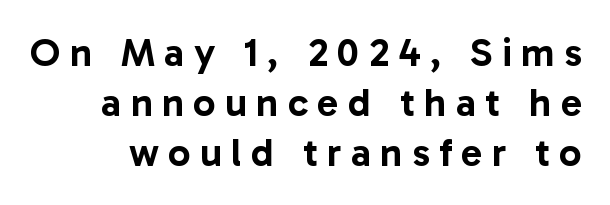
The specimen reads as upright at a glance. Baseline-to-baseline distance is the conventional proportion of letter height. This sample uses expanded letter spacing, leaving extra air between glyphs. This sample has the flowing, uneven cadence of proportional lettering.
